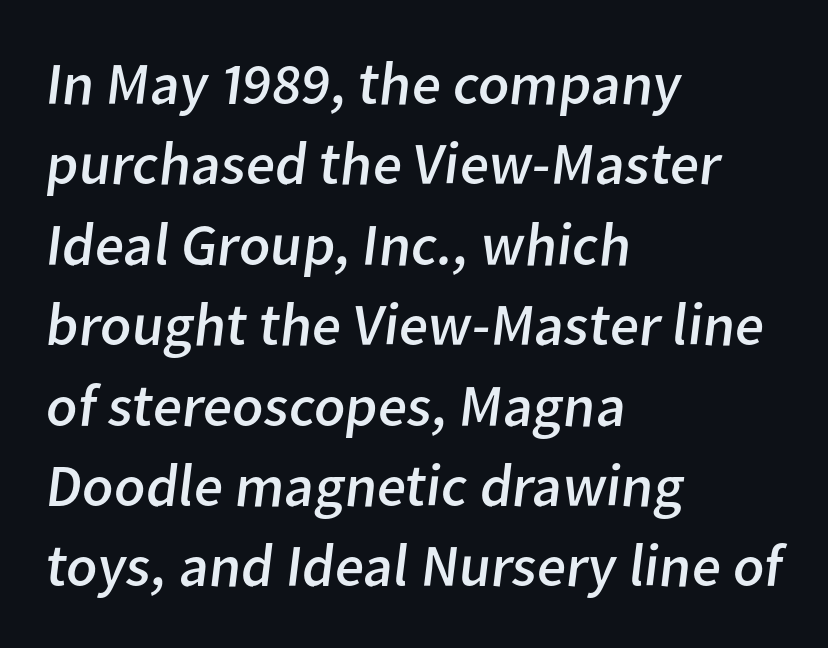
Q: Is the text bold? A: No.
Q: Is the typeface a serif or a sans-serif typeface? A: Sans-serif.
Q: Is the text underlined? A: No.
Q: How is the paragraph aligned? A: Left-aligned.
Q: Is the spacing between letters normal or unusually wide? A: Normal.
Q: Is the spacing between lines tight, normal or loose? A: Normal.
Q: Width (condensed, normal, or wide)? A: Normal.
Q: Stroke contrast? A: Low.
Q: x-height? A: Medium.
Q: Monospaced? A: No.
